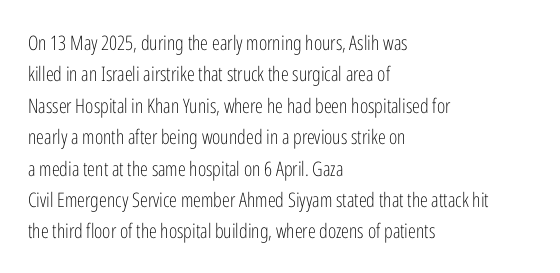
Line spacing here is normal. A typesetter would mark this as roman, not italic. The specimen omits any rule beneath the text block's lines. The rag falls on the right side of this text block. The characters are drawn with everyday or finer stroke widths.
